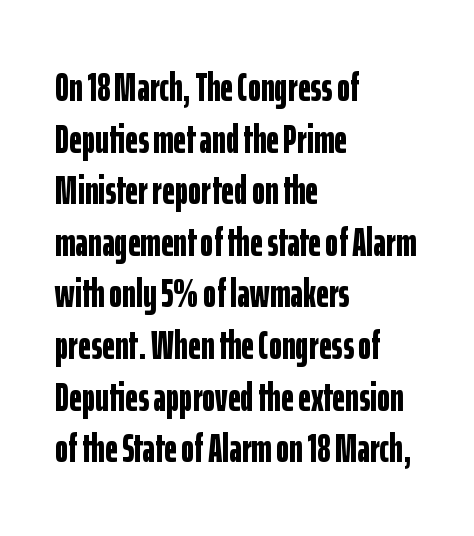
Q: Is the text bold? A: Yes.
Q: Is the text italic (slanted)? A: No, it is upright.
Q: Is the typeface a serif or a sans-serif typeface? A: Sans-serif.
Q: Is the text underlined? A: No.
Q: How is the paragraph aligned? A: Left-aligned.
Q: Is the spacing between letters normal or unusually wide? A: Normal.
Q: Is the spacing between lines tight, normal or loose? A: Normal.
Q: Width (condensed, normal, or wide)? A: Condensed.
Q: Stroke contrast? A: Low.
Q: x-height? A: Medium.
Q: Monospaced? A: No.
